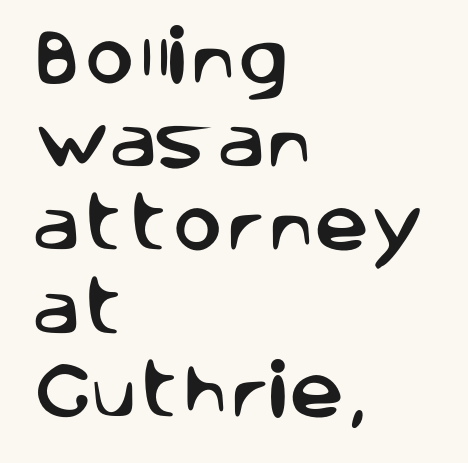
{"serif": "no", "italic": "no", "width": "normal", "stroke_contrast": "low", "x_height": "large", "monospaced": "no", "underline": "no", "align": "left", "line_spacing": "normal", "line_spacing_ratio": 1.37, "letter_spacing": "normal", "letter_spacing_em": 0.0, "glyph_px": 61}
